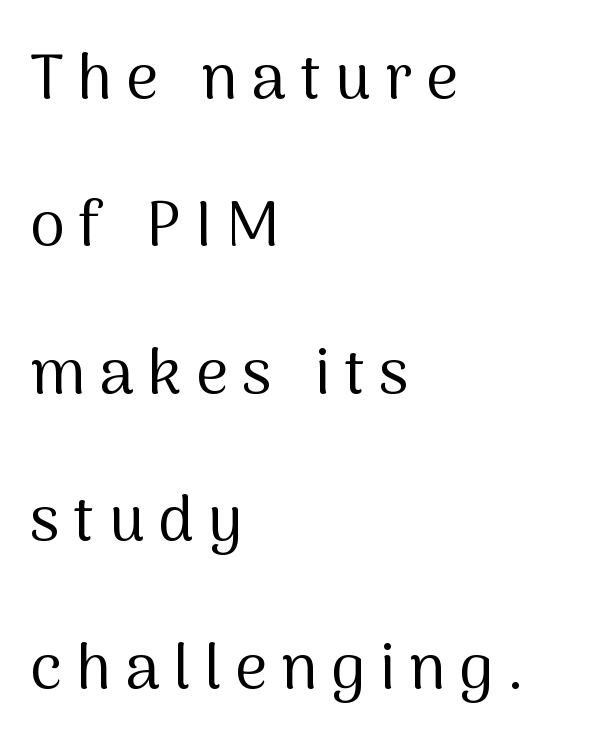
{"serif": "no", "italic": "no", "bold": "no", "weight": "regular", "width": "normal", "stroke_contrast": "medium", "x_height": "medium", "monospaced": "no", "underline": "no", "align": "left", "line_spacing": "loose", "line_spacing_ratio": 2.34, "letter_spacing": "wide", "letter_spacing_em": 0.22, "glyph_px": 63}
